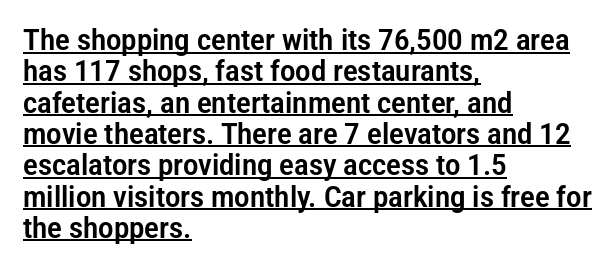
{"serif": "no", "italic": "no", "width": "condensed", "stroke_contrast": "low", "x_height": "medium", "monospaced": "no", "underline": "yes", "align": "left", "line_spacing": "tight", "line_spacing_ratio": 1.08, "letter_spacing": "normal", "letter_spacing_em": 0.0, "glyph_px": 29}
